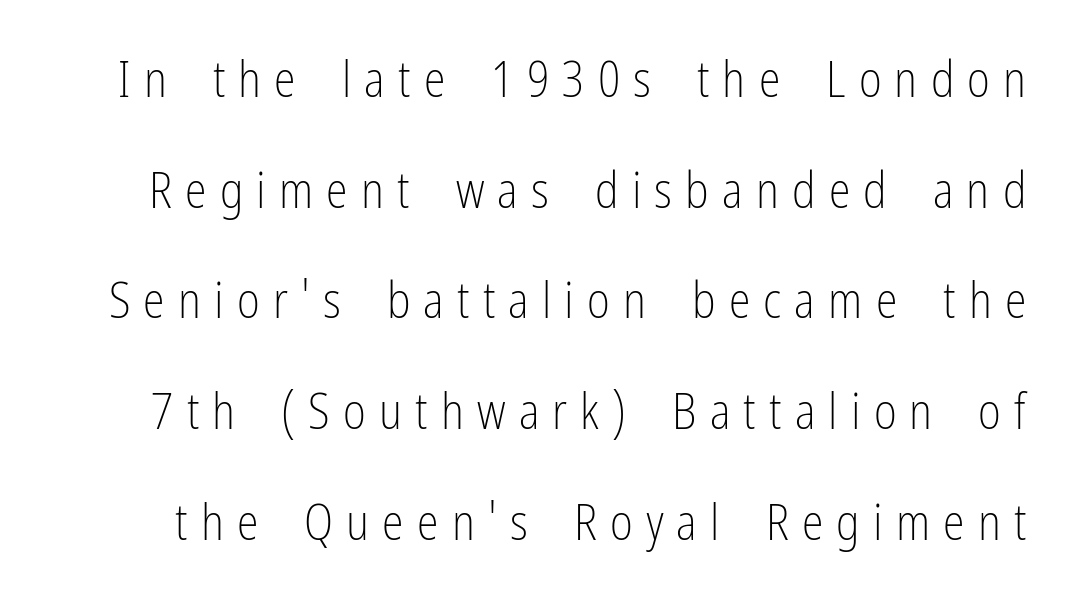
Q: Is the text bold? A: No.
Q: Is the text italic (slanted)? A: No, it is upright.
Q: Is the typeface a serif or a sans-serif typeface? A: Sans-serif.
Q: Is the text underlined? A: No.
Q: Is the spacing between letters normal or unusually wide? A: Unusually wide.
Q: Is the spacing between lines tight, normal or loose? A: Loose.
Q: Width (condensed, normal, or wide)? A: Condensed.
Q: Stroke contrast? A: Low.
Q: x-height? A: Medium.
Q: Monospaced? A: No.
